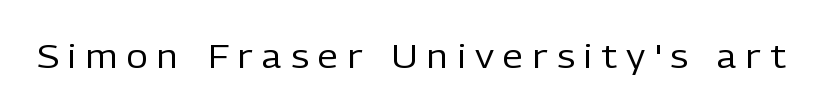
Q: Is the text bold? A: No.
Q: Is the text italic (slanted)? A: No, it is upright.
Q: Is the typeface a serif or a sans-serif typeface? A: Sans-serif.
Q: Is the text underlined? A: No.
Q: Is the spacing between letters normal or unusually wide? A: Unusually wide.
Q: Width (condensed, normal, or wide)? A: Normal.
Q: Stroke contrast? A: Low.
Q: x-height? A: Medium.
Q: Monospaced? A: No.
